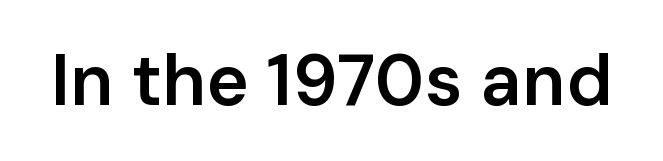
Q: Is the text bold? A: Semi-bold.
Q: Is the text italic (slanted)? A: No, it is upright.
Q: Is the typeface a serif or a sans-serif typeface? A: Sans-serif.
Q: Is the text underlined? A: No.
Q: Is the spacing between letters normal or unusually wide? A: Normal.
Q: Width (condensed, normal, or wide)? A: Normal.
Q: Stroke contrast? A: Low.
Q: x-height? A: Medium.
Q: Monospaced? A: No.
